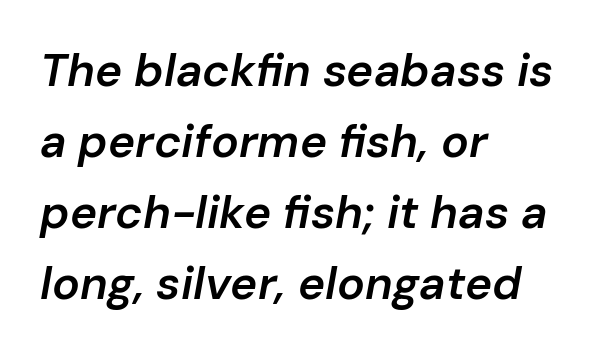
Q: Is the text bold? A: Semi-bold.
Q: Is the text italic (slanted)? A: Yes, it leans right by about 10 degrees.
Q: Is the text underlined? A: No.
Q: How is the paragraph aligned? A: Left-aligned.
Q: Is the spacing between letters normal or unusually wide? A: Normal.
Q: Is the spacing between lines tight, normal or loose? A: Normal.
Q: Width (condensed, normal, or wide)? A: Normal.
Q: Stroke contrast? A: Low.
Q: x-height? A: Medium.
Q: Monospaced? A: No.
